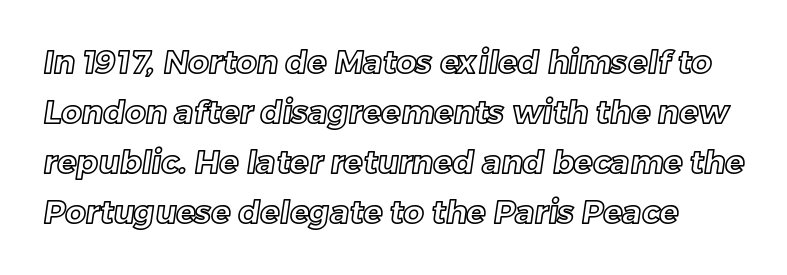
Does extra space separate the letters? No, they use regular spacing. The leading is moderate, giving the passage an even texture. A bare baseline throughout the passage. Character widths vary here, with narrow letters taking less room than wide ones.
